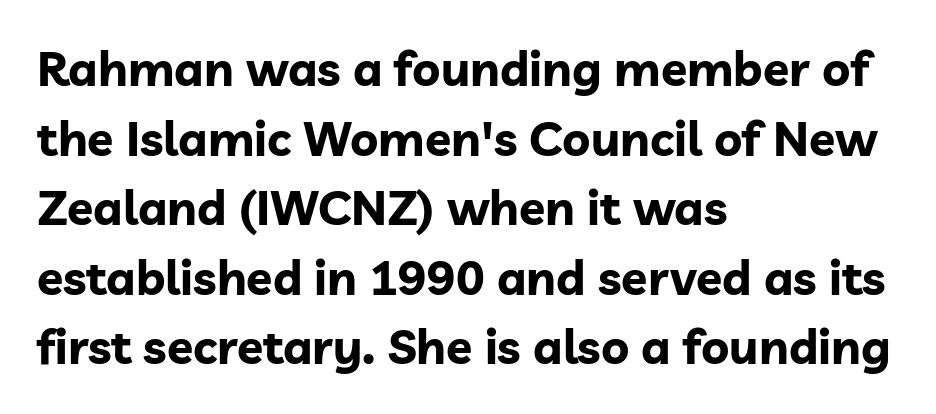
Q: Is the text bold? A: Yes.
Q: Is the text italic (slanted)? A: No, it is upright.
Q: Is the typeface a serif or a sans-serif typeface? A: Sans-serif.
Q: Is the text underlined? A: No.
Q: How is the paragraph aligned? A: Left-aligned.
Q: Is the spacing between letters normal or unusually wide? A: Normal.
Q: Is the spacing between lines tight, normal or loose? A: Normal.
Q: Width (condensed, normal, or wide)? A: Normal.
Q: Stroke contrast? A: Low.
Q: x-height? A: Medium.
Q: Monospaced? A: No.
